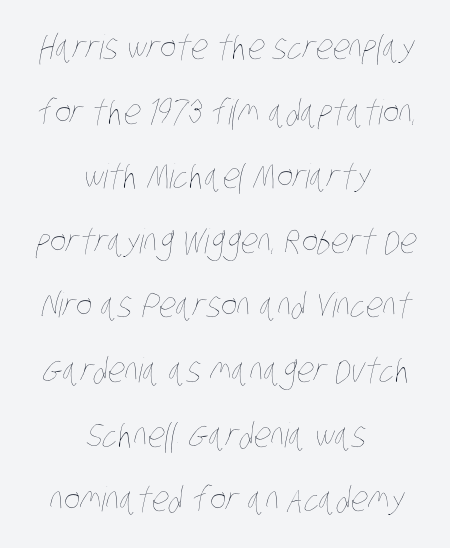
The image shows 34 px thin, condensed type; set centered, loose line spacing (1.9x), normal letter spacing, not underlined; low stroke contrast and a large x-height.
